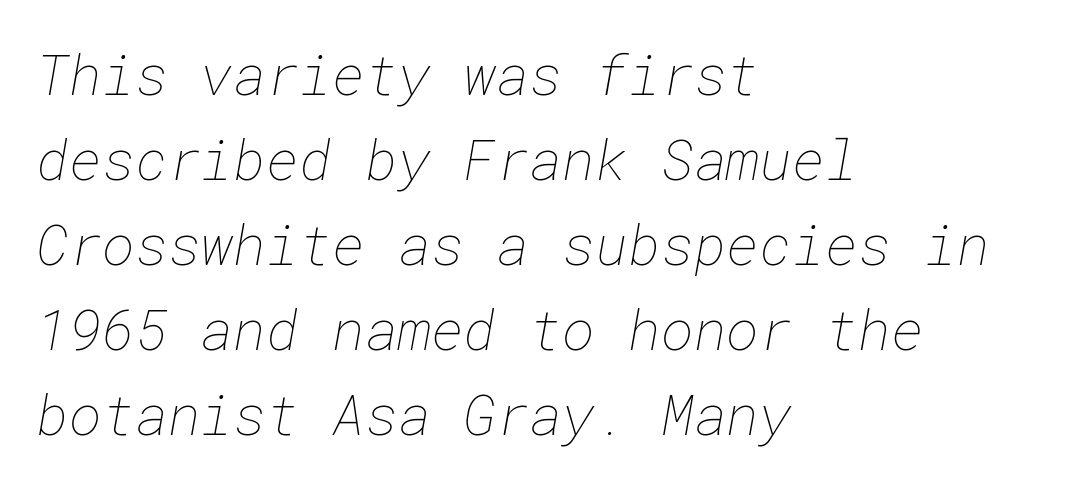
Q: Is the text bold? A: No.
Q: Is the text underlined? A: No.
Q: How is the paragraph aligned? A: Left-aligned.
Q: Is the spacing between letters normal or unusually wide? A: Normal.
Q: Is the spacing between lines tight, normal or loose? A: Normal.
Q: Width (condensed, normal, or wide)? A: Normal.
Q: Stroke contrast? A: Low.
Q: x-height? A: Medium.
